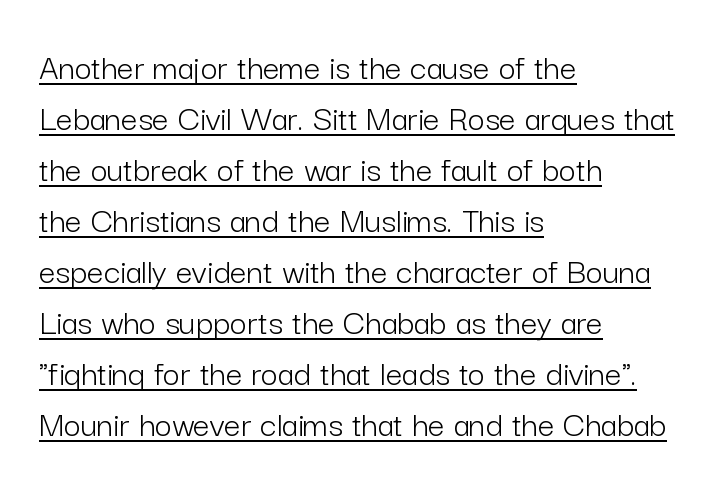
Q: Is the text bold? A: No.
Q: Is the text italic (slanted)? A: No, it is upright.
Q: Is the typeface a serif or a sans-serif typeface? A: Sans-serif.
Q: Is the text underlined? A: Yes.
Q: How is the paragraph aligned? A: Left-aligned.
Q: Is the spacing between letters normal or unusually wide? A: Normal.
Q: Is the spacing between lines tight, normal or loose? A: Normal.
Q: Width (condensed, normal, or wide)? A: Normal.
Q: Stroke contrast? A: Low.
Q: x-height? A: Medium.
Q: Monospaced? A: No.
